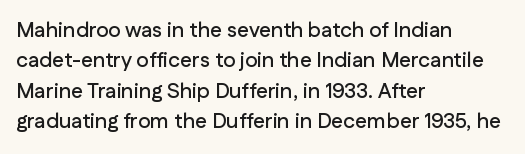
Q: Is the text italic (slanted)? A: No, it is upright.
Q: Is the text underlined? A: No.
Q: How is the paragraph aligned? A: Left-aligned.
Q: Is the spacing between letters normal or unusually wide? A: Normal.
Q: Is the spacing between lines tight, normal or loose? A: Normal.
